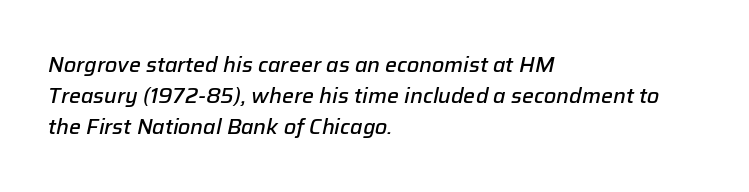
The image shows 21 px text type, italic (leaning right); set left-aligned, normal line spacing (1.47x), normal letter spacing, not underlined.
